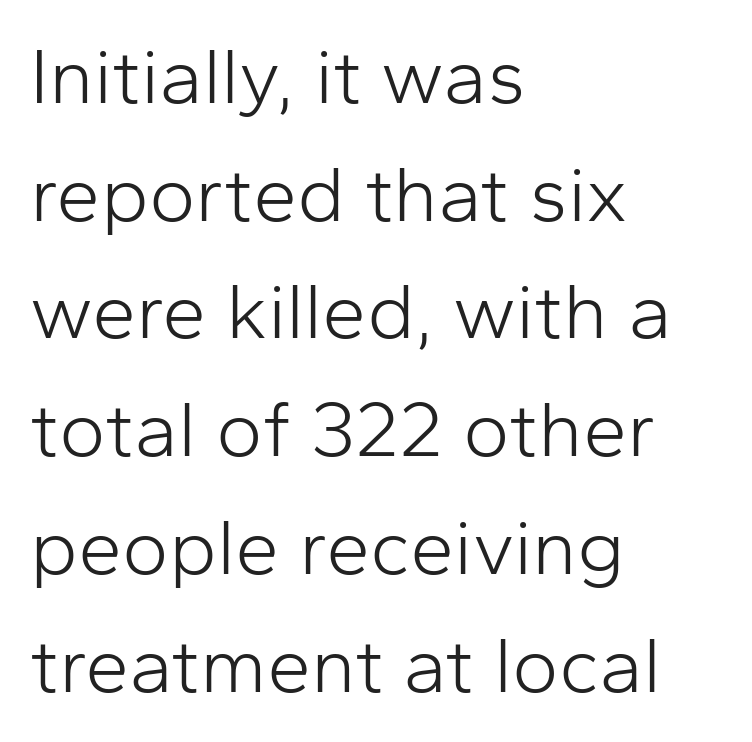
Q: Is the text bold? A: No.
Q: Is the text italic (slanted)? A: No, it is upright.
Q: Is the typeface a serif or a sans-serif typeface? A: Sans-serif.
Q: Is the text underlined? A: No.
Q: How is the paragraph aligned? A: Left-aligned.
Q: Is the spacing between letters normal or unusually wide? A: Normal.
Q: Is the spacing between lines tight, normal or loose? A: Normal.
Q: Width (condensed, normal, or wide)? A: Normal.
Q: Stroke contrast? A: Low.
Q: x-height? A: Medium.
Q: Monospaced? A: No.
